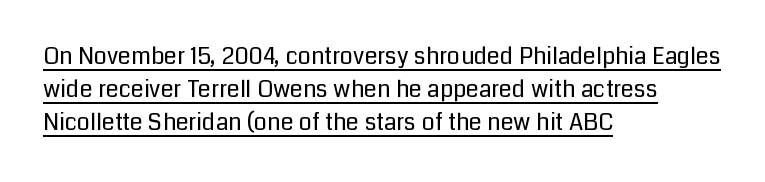
{"italic": "no", "bold": "no", "underline": "yes", "align": "left", "line_spacing": "normal", "line_spacing_ratio": 1.43, "letter_spacing": "normal", "letter_spacing_em": 0.0, "glyph_px": 23}
